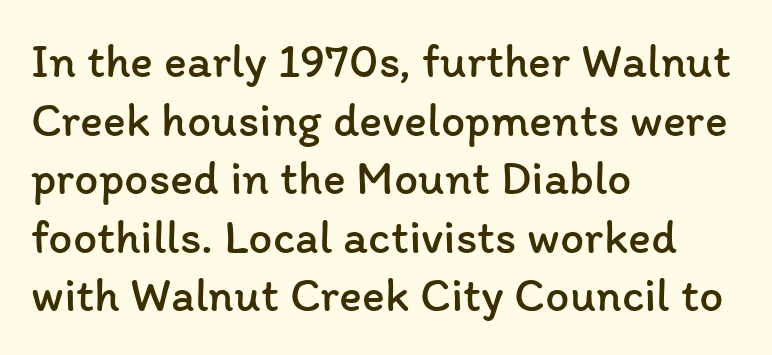
Q: Is the text bold? A: No.
Q: Is the text italic (slanted)? A: No, it is upright.
Q: Is the text underlined? A: No.
Q: How is the paragraph aligned? A: Left-aligned.
Q: Is the spacing between letters normal or unusually wide? A: Normal.
Q: Width (condensed, normal, or wide)? A: Normal.
Q: Stroke contrast? A: Low.
Q: x-height? A: Medium.
Q: Monospaced? A: No.
